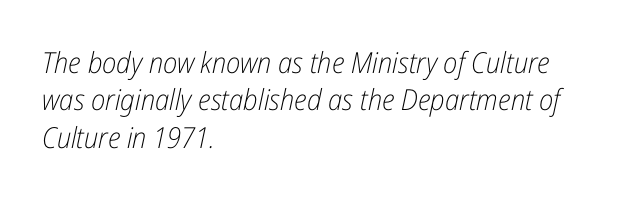
{"italic": "yes", "lean": "right", "slant_degrees": 12, "bold": "no", "weight": "light", "width": "condensed", "stroke_contrast": "low", "x_height": "medium", "monospaced": "no", "underline": "no", "align": "left", "line_spacing": "normal", "line_spacing_ratio": 1.29, "letter_spacing": "normal", "letter_spacing_em": 0.0, "glyph_px": 29}
